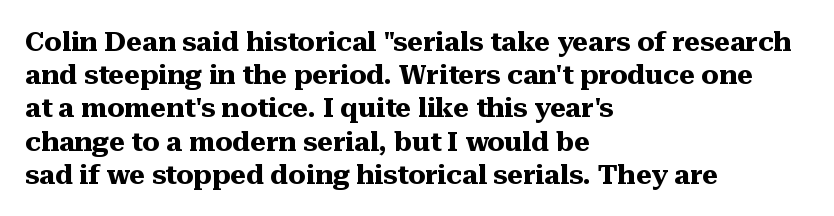
There is no visible air inserted between adjacent glyphs. In terms of weight, the rendering is a true, heavy bold. Visually the block forms a straight wall on the left and a jagged coastline on the right. Lines of text with bare space underneath. If you drew a line through each stem, it would be perfectly vertical.
